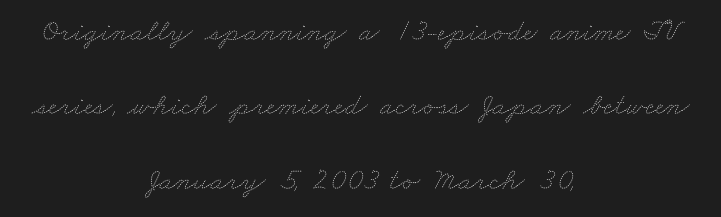
Q: Is the text bold? A: No.
Q: Is the text underlined? A: No.
Q: How is the paragraph aligned? A: Centered.
Q: Is the spacing between letters normal or unusually wide? A: Normal.
Q: Is the spacing between lines tight, normal or loose? A: Loose.
Q: Width (condensed, normal, or wide)? A: Wide.
Q: Stroke contrast? A: Medium.
Q: x-height? A: Small.
Q: Monospaced? A: No.
